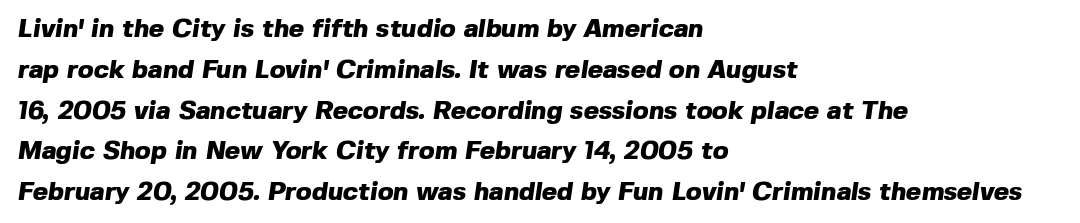
{"bold": "yes", "underline": "no", "align": "left", "line_spacing": "normal", "line_spacing_ratio": 1.57, "letter_spacing": "normal", "letter_spacing_em": 0.0, "glyph_px": 26}
